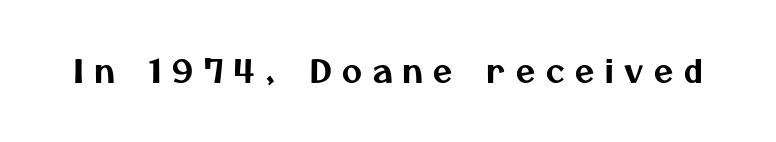
{"serif": "no", "width": "normal", "stroke_contrast": "medium", "x_height": "medium", "monospaced": "no", "underline": "no", "letter_spacing": "wide", "letter_spacing_em": 0.35, "glyph_px": 31}
